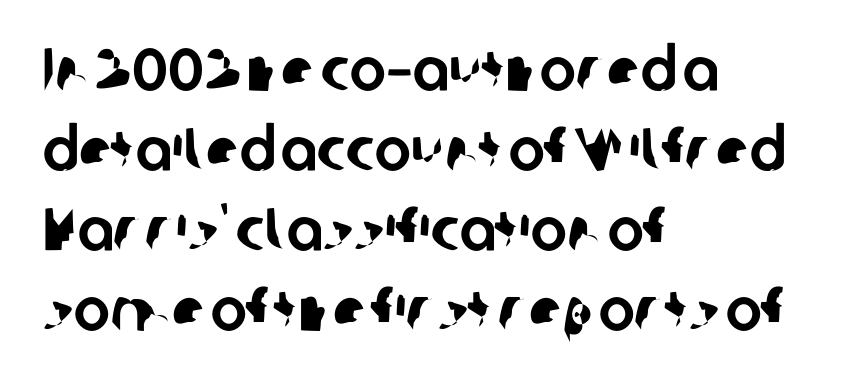
The passage is arranged the way most books set body copy — flush left. Only glyphs here, with clear space below each row. Letterform terminals end flat and unadorned throughout the passage. You could not count columns in this text — the font is proportionally spaced. Compared with typical paragraphs, the rows here are spaced about the same.
